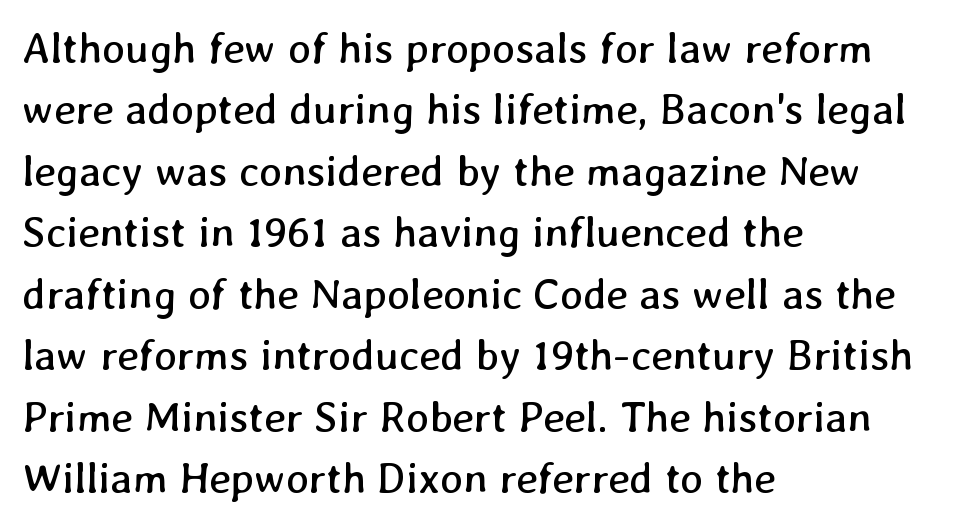
Line starts are locked; line ends wander. Bold? No — there's no thickening of the strokes. The horizontal fit of the characters is conventional and even. Evenly set lines give the paragraph a standard silhouette. The space beneath each line is pristine and unruled.
